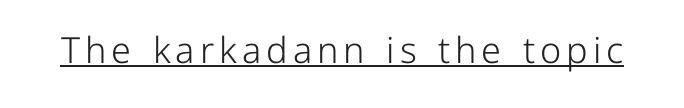
The image shows 36 px light sans-serif type, upright; set underlined; low stroke contrast and a medium x-height.
